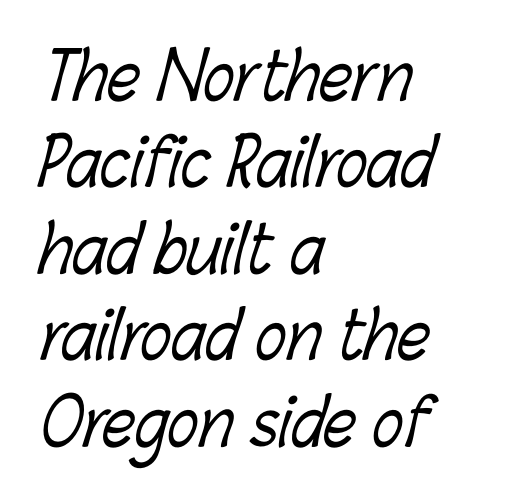
The image shows 65 px light, condensed type; set left-aligned, normal line spacing (1.33x), normal letter spacing, not underlined; low stroke contrast and a medium x-height.
